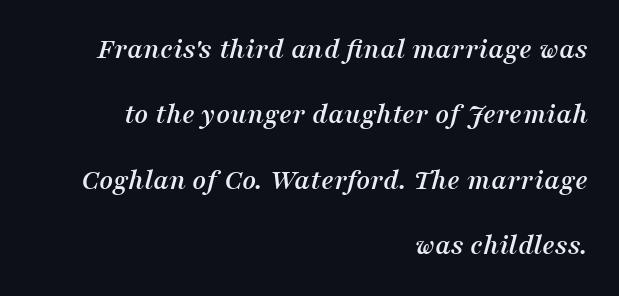
Letter spacing: default. Little horizontal feet cap the strokes, marking this as serif type. Rendered with sloped, italic letterforms. A typesetter would call this proportional, since set widths differ per character.
